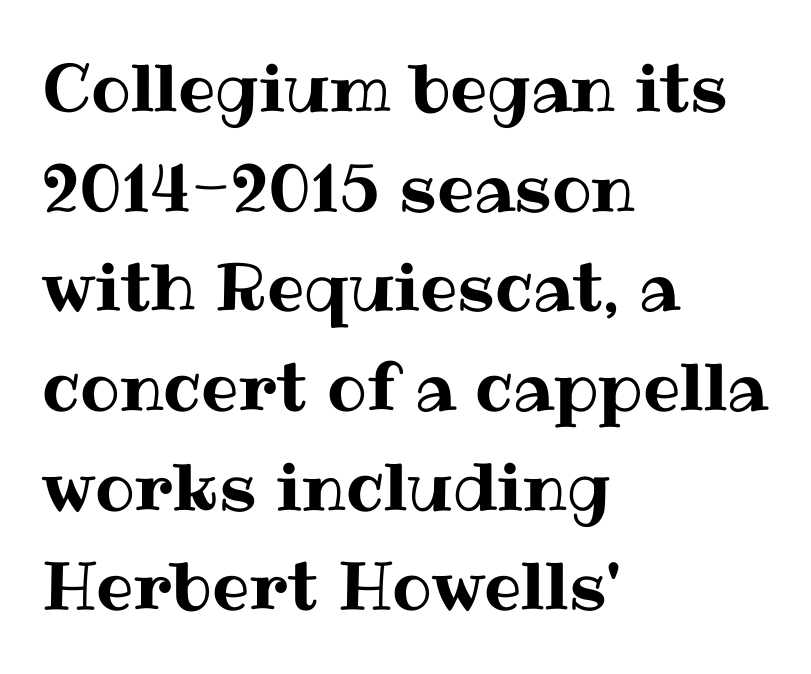
Each letter keeps its own natural width here, so spacing adapts to shape. Beneath every word, the page is bare. How would I describe the line gaps? Plain and ordinary. It's the straight-up-and-down kind of type. Horizontally, the lines are justified to the leading edge only. These lines keep a tight, regular rhythm from letter to letter.
